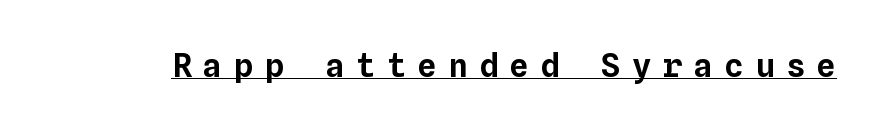
Each letter, wide or thin by design, is forced into the same width here. How are the letters spaced? Widely, with obvious added tracking. The typesetter has applied underlining to the passage shown. Nope, not italic — everything's standing straight.
